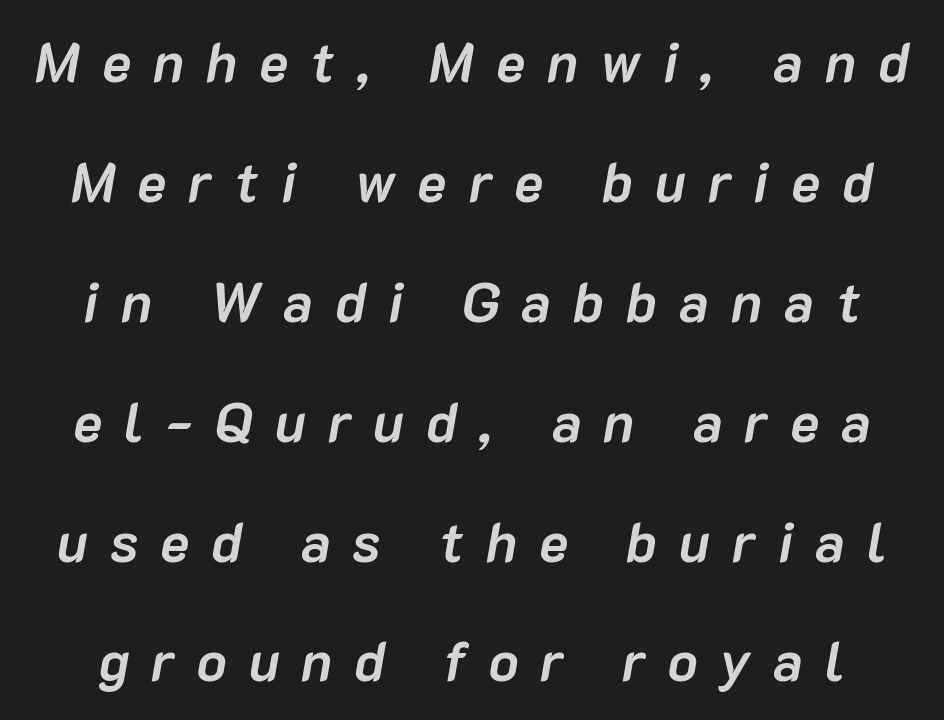
The image shows 55 px semibold type, italic (leaning right); set loose line spacing (2.18x), unusually wide letter spacing (+0.4 em), not underlined; low stroke contrast and a medium x-height.
